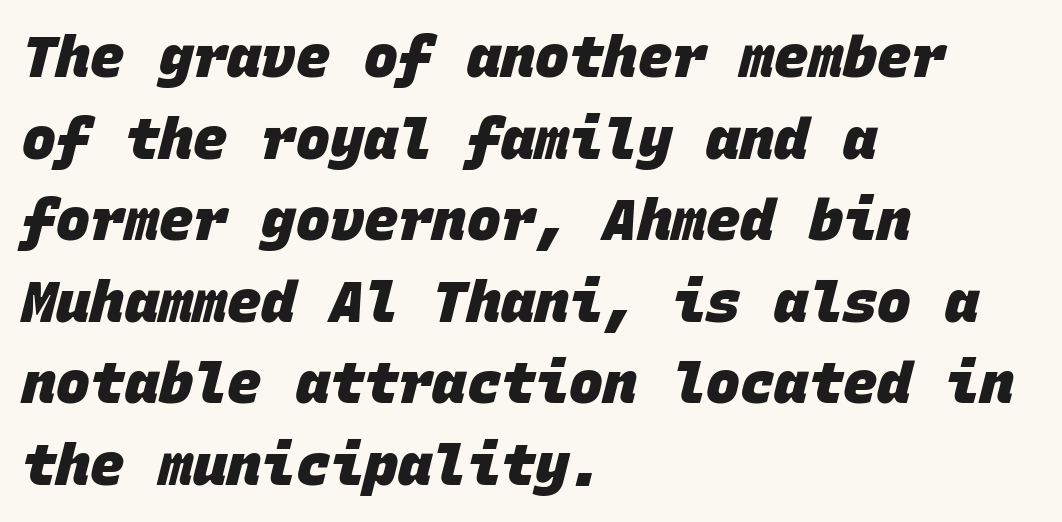
Q: Is the text bold? A: Yes.
Q: Is the typeface a serif or a sans-serif typeface? A: Sans-serif.
Q: Is the text underlined? A: No.
Q: How is the paragraph aligned? A: Left-aligned.
Q: Is the spacing between letters normal or unusually wide? A: Normal.
Q: Is the spacing between lines tight, normal or loose? A: Normal.
Q: Width (condensed, normal, or wide)? A: Normal.
Q: Stroke contrast? A: Low.
Q: x-height? A: Large.
Q: Monospaced? A: Yes.
